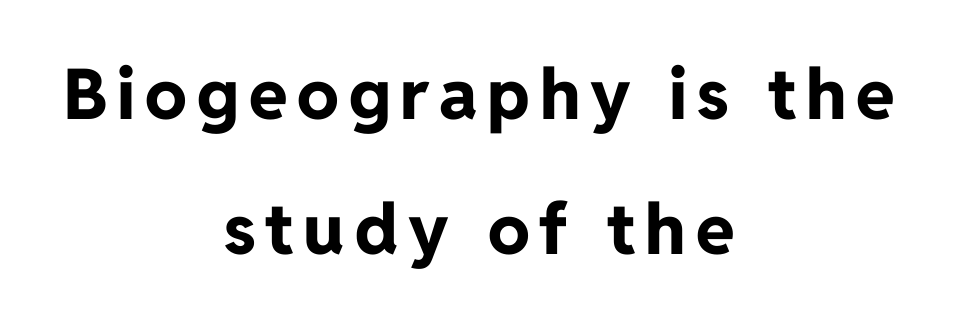
Nope, not italic — everything's standing straight. Note the varied advance widths — an 'i' is clearly narrower than an 'm'. A sans-serif font was chosen for this passage. Descenders hang freely into open space.
